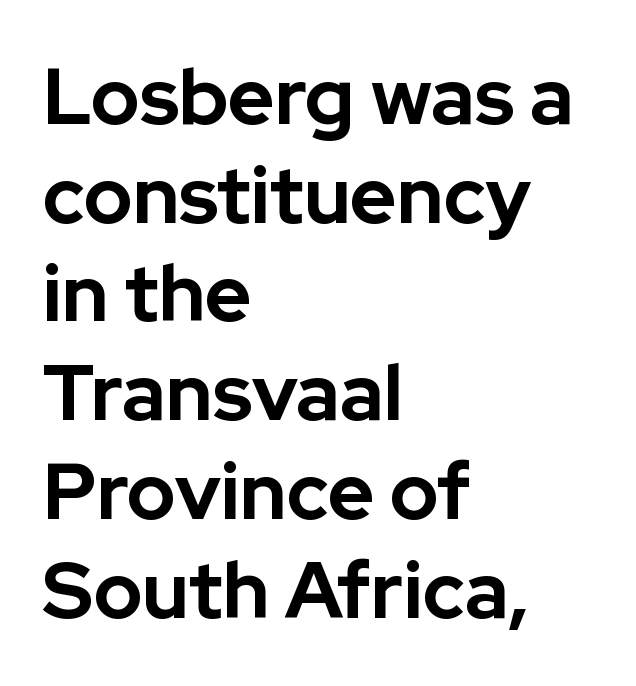
Q: Is the text bold? A: Yes.
Q: Is the text italic (slanted)? A: No, it is upright.
Q: Is the typeface a serif or a sans-serif typeface? A: Sans-serif.
Q: Is the text underlined? A: No.
Q: How is the paragraph aligned? A: Left-aligned.
Q: Is the spacing between letters normal or unusually wide? A: Normal.
Q: Is the spacing between lines tight, normal or loose? A: Normal.
Q: Width (condensed, normal, or wide)? A: Normal.
Q: Stroke contrast? A: Low.
Q: x-height? A: Medium.
Q: Monospaced? A: No.
